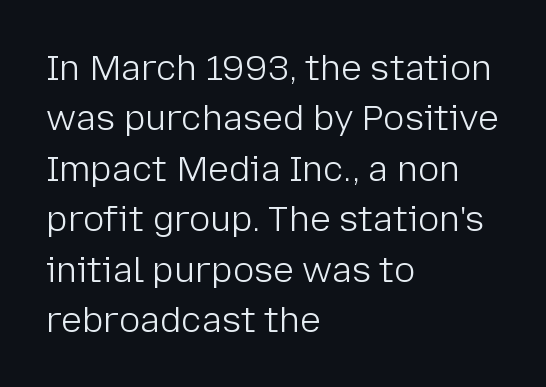
Nothing unusual about the tracking: characters are spaced as the font intends. Style check: upright. Typographically, this falls in the sans-serif category. The letters advance in unequal steps, a hallmark of proportional type.
